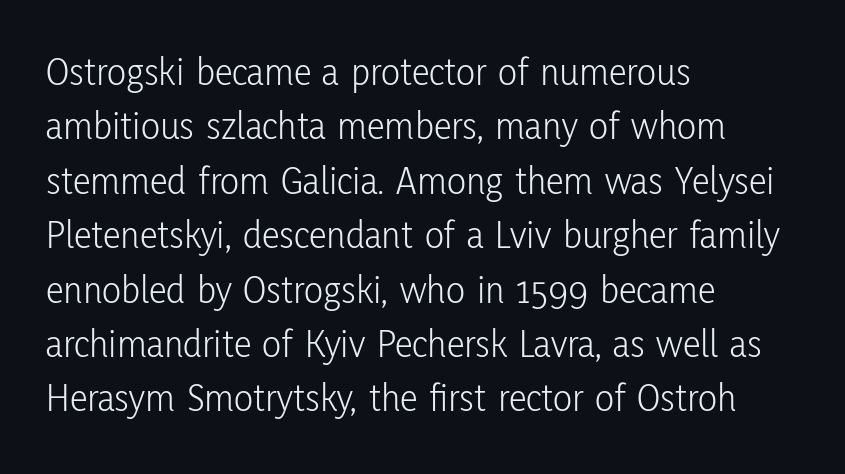
The image shows 40 px light, condensed sans-serif type, upright; set left-aligned, normal line spacing (1.36x), normal letter spacing, not underlined; low stroke contrast and a medium x-height.
